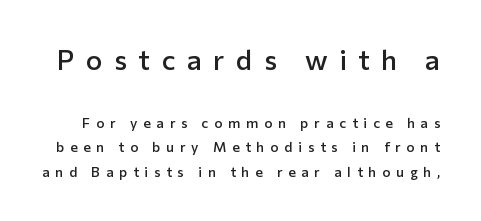
Q: Is the text bold? A: Semi-bold.
Q: Is the text italic (slanted)? A: No, it is upright.
Q: Is the typeface a serif or a sans-serif typeface? A: Sans-serif.
Q: Is the text underlined? A: No.
Q: Is the spacing between letters normal or unusually wide? A: Unusually wide.
Q: Which block of text is set in a larger size, the first (top) or the second (bottom)? A: The first (top) one.
Q: Width (condensed, normal, or wide)? A: Normal.
Q: Stroke contrast? A: Low.
Q: x-height? A: Medium.
Q: Monospaced? A: No.
